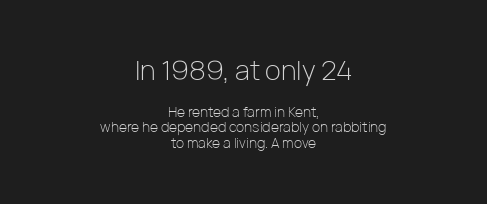
This rendering uses center alignment, leaving both contours irregular but symmetric. The lettering holds an erect, upright posture throughout. Observe the ordinary spacing: letters are neighbours, not strangers. Caption: face not bold, strokes unweighted.
